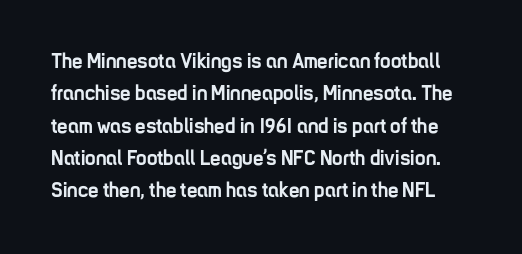
Do the letters lean? They stand straight. Heavy-handed strokes throughout: this text is bold. The horizontal fit of the characters is conventional and even. Check under the words: just untouched page. Does the leading feel generous? No, just average.
